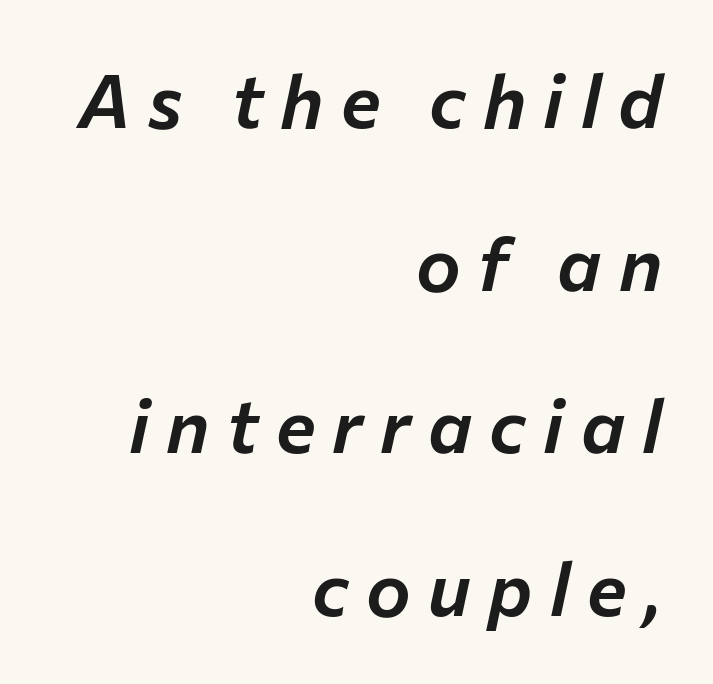
Only glyphs here, with clear space below each row. The letters advance in unequal steps, a hallmark of proportional type. The leading is generous, giving the passage an open texture. This rendering uses right alignment, leaving the left contour irregular. These lines have a slow, spaced-out rhythm from letter to letter.
